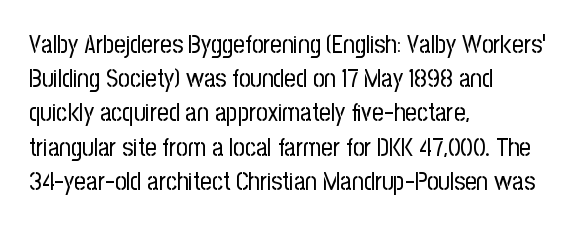
The area under the type is left untouched. A roman cut, with each character standing at attention. Observe the ordinary spacing: letters are neighbours, not strangers. Notice how the passage keeps a crisp vertical edge on the left only.
